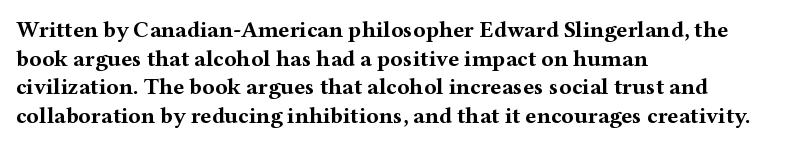
{"italic": "no", "bold": "yes", "underline": "no", "align": "left", "line_spacing_ratio": 1.24, "letter_spacing": "normal", "letter_spacing_em": 0.0, "glyph_px": 23}
